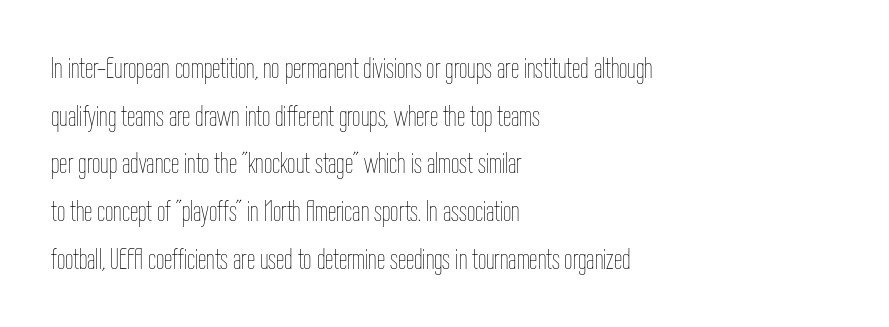
The image shows 30 px thin, condensed type, upright; set left-aligned, normal line spacing (1.59x), normal letter spacing, not underlined; low stroke contrast and a medium x-height.
